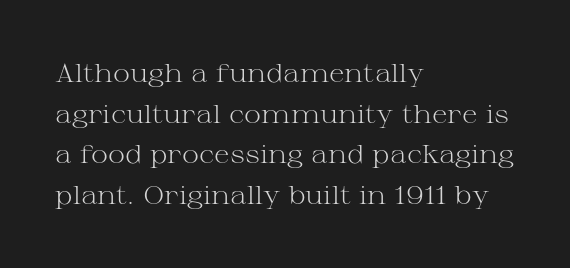
The image shows 26 px text type, upright; set left-aligned, normal line spacing (1.56x), normal letter spacing, not underlined.
